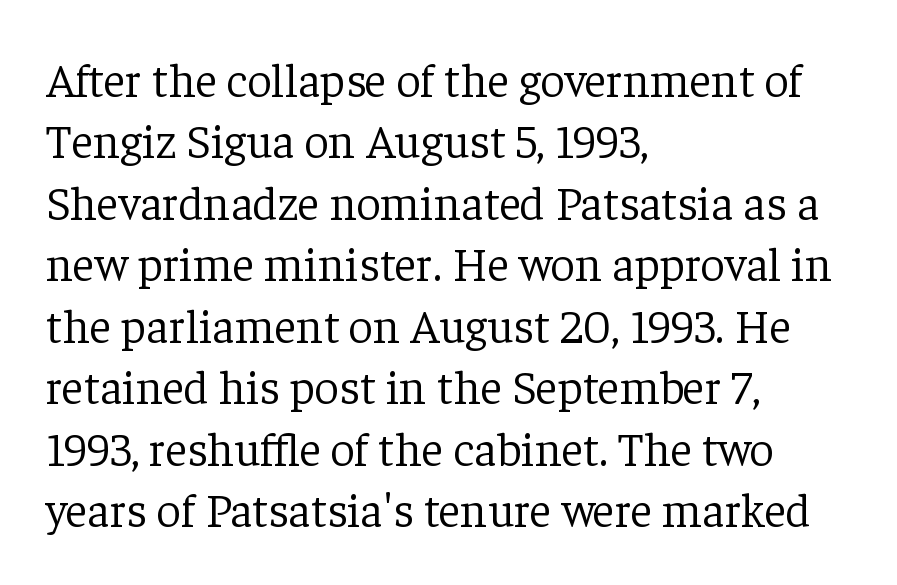
The letterforms sit at book weight or below. Visually the block forms a straight wall on the left and a jagged coastline on the right. Students, observe: this is what conventionally led text looks like. Here the designer chose a conventional face with non-uniform glyph widths. Glyph-to-glyph distance matches everyday printed text. The lettering stays uniformly vertical, giving the passage a roman look.
